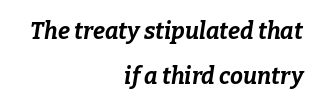
{"italic": "yes", "lean": "right", "slant_degrees": 9, "bold": "yes", "underline": "no", "align": "right", "line_spacing": "loose", "line_spacing_ratio": 1.97, "letter_spacing": "normal", "letter_spacing_em": 0.0, "glyph_px": 23}
